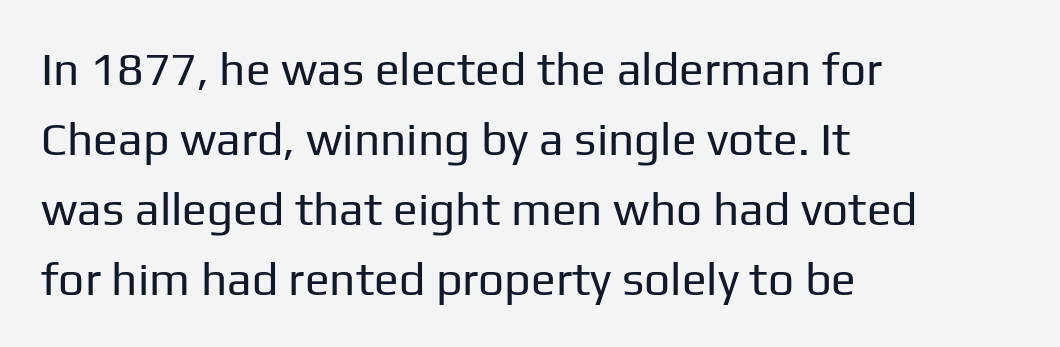
{"serif": "no", "italic": "no", "bold": "no", "weight": "regular", "width": "normal", "stroke_contrast": "low", "x_height": "medium", "monospaced": "no", "underline": "no", "align": "left", "line_spacing": "normal", "line_spacing_ratio": 1.52, "letter_spacing": "normal", "letter_spacing_em": 0.0, "glyph_px": 46}
